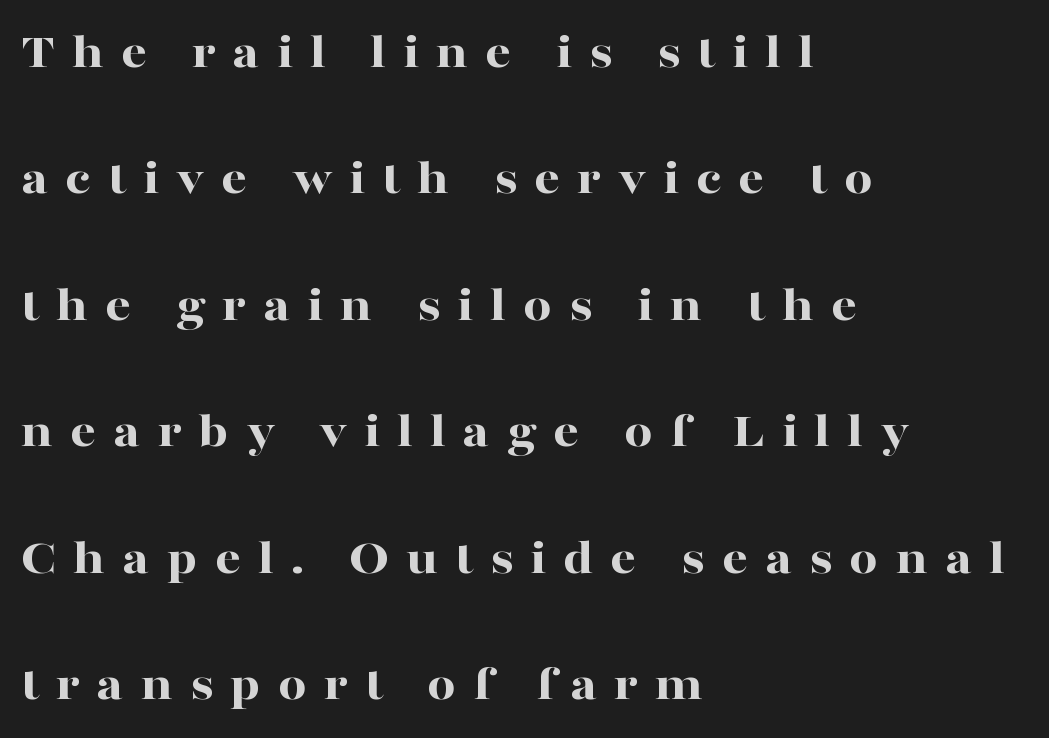
{"serif": "yes", "italic": "no", "bold": "yes", "weight": "bold", "width": "wide", "stroke_contrast": "high", "x_height": "medium", "monospaced": "no", "underline": "no", "align": "left", "line_spacing": "loose", "line_spacing_ratio": 2.48, "letter_spacing": "wide", "letter_spacing_em": 0.33, "glyph_px": 51}
